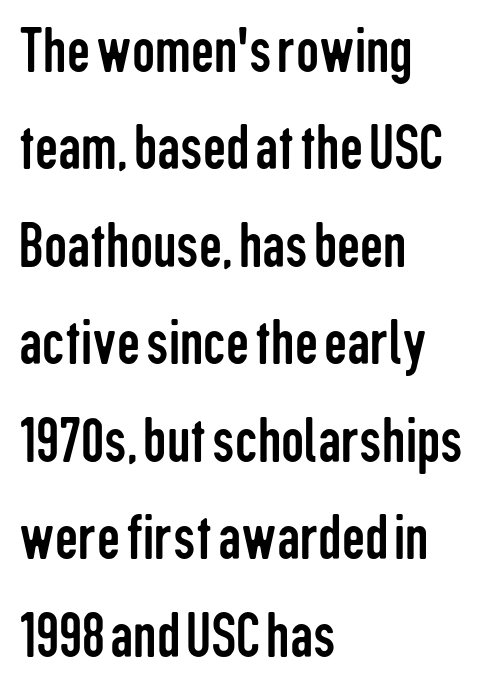
{"serif": "no", "italic": "no", "bold": "no", "weight": "regular", "width": "condensed", "stroke_contrast": "low", "x_height": "medium", "monospaced": "no", "underline": "no", "align": "left", "line_spacing": "normal", "line_spacing_ratio": 1.5, "letter_spacing": "normal", "letter_spacing_em": 0.0, "glyph_px": 65}
